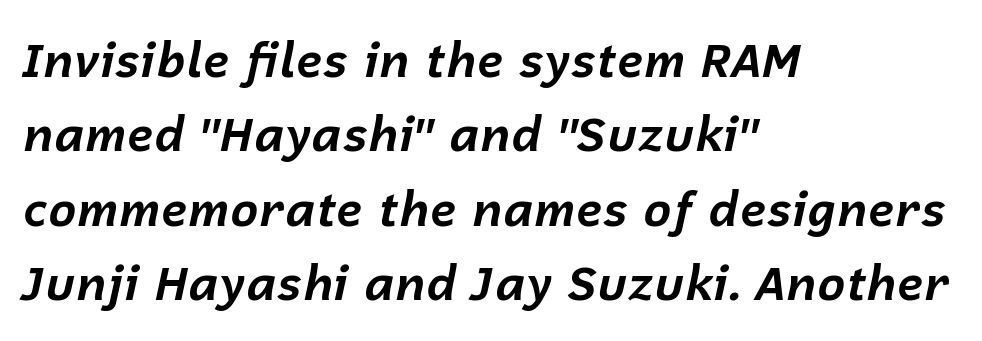
{"italic": "yes", "lean": "right", "slant_degrees": 12, "bold": "yes", "weight": "bold", "width": "normal", "stroke_contrast": "low", "x_height": "medium", "monospaced": "no", "underline": "no", "align": "left", "line_spacing": "normal", "line_spacing_ratio": 1.55, "letter_spacing": "normal", "letter_spacing_em": 0.0, "glyph_px": 48}
